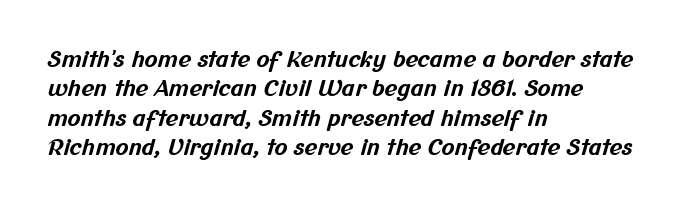
Q: Is the text bold? A: Yes.
Q: Is the text underlined? A: No.
Q: How is the paragraph aligned? A: Left-aligned.
Q: Is the spacing between letters normal or unusually wide? A: Normal.
Q: Is the spacing between lines tight, normal or loose? A: Normal.
